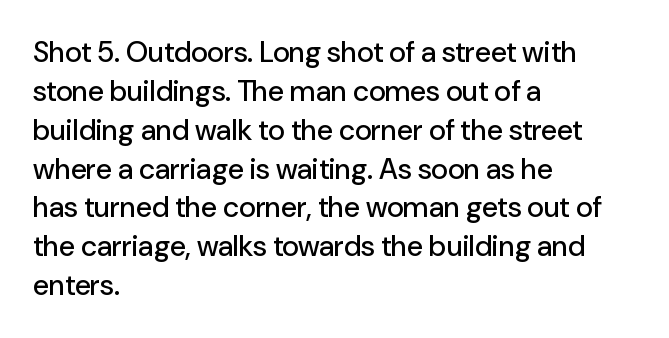
Q: Is the text italic (slanted)? A: No, it is upright.
Q: Is the typeface a serif or a sans-serif typeface? A: Sans-serif.
Q: Is the text underlined? A: No.
Q: How is the paragraph aligned? A: Left-aligned.
Q: Is the spacing between letters normal or unusually wide? A: Normal.
Q: Is the spacing between lines tight, normal or loose? A: Normal.
Q: Width (condensed, normal, or wide)? A: Normal.
Q: Stroke contrast? A: Low.
Q: x-height? A: Medium.
Q: Monospaced? A: No.
